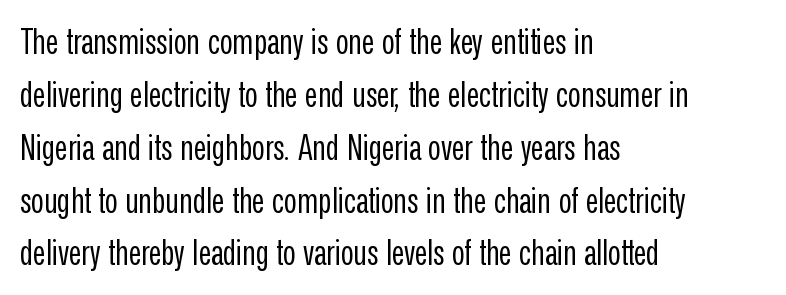
Q: Is the text bold? A: No.
Q: Is the text italic (slanted)? A: No, it is upright.
Q: Is the typeface a serif or a sans-serif typeface? A: Sans-serif.
Q: Is the text underlined? A: No.
Q: How is the paragraph aligned? A: Left-aligned.
Q: Is the spacing between letters normal or unusually wide? A: Normal.
Q: Is the spacing between lines tight, normal or loose? A: Normal.
Q: Width (condensed, normal, or wide)? A: Condensed.
Q: Stroke contrast? A: Low.
Q: x-height? A: Medium.
Q: Monospaced? A: No.
